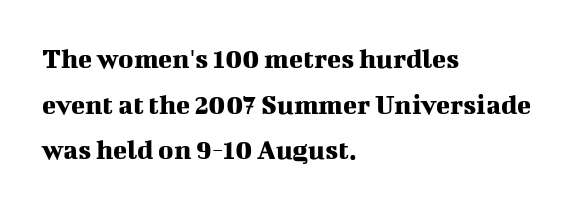
Q: Is the text italic (slanted)? A: No, it is upright.
Q: Is the typeface a serif or a sans-serif typeface? A: Serif.
Q: Is the text underlined? A: No.
Q: How is the paragraph aligned? A: Left-aligned.
Q: Is the spacing between letters normal or unusually wide? A: Normal.
Q: Is the spacing between lines tight, normal or loose? A: Normal.
Q: Width (condensed, normal, or wide)? A: Normal.
Q: Stroke contrast? A: Medium.
Q: x-height? A: Medium.
Q: Monospaced? A: No.
